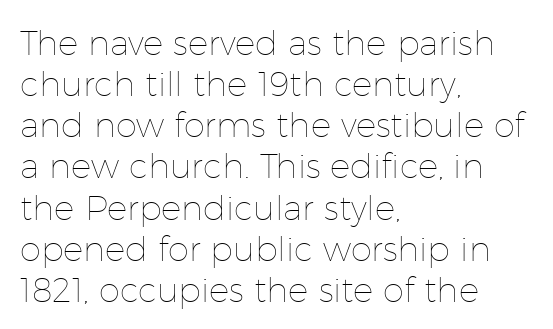
The image shows 34 px thin type, upright; set left-aligned, line spacing 1.21x, normal letter spacing, not underlined; low stroke contrast and a medium x-height.
